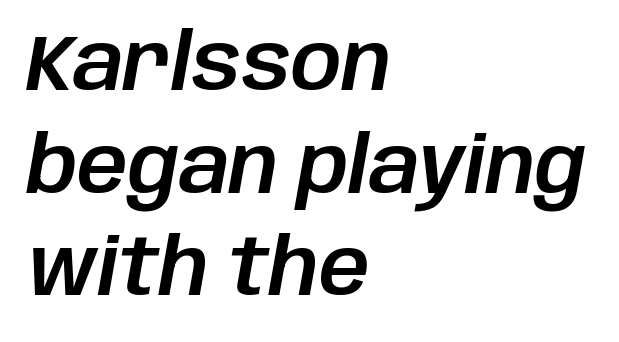
{"italic": "yes", "lean": "right", "slant_degrees": 10, "width": "normal", "stroke_contrast": "low", "x_height": "large", "monospaced": "no", "underline": "no", "align": "left", "line_spacing": "normal", "line_spacing_ratio": 1.3, "letter_spacing": "normal", "letter_spacing_em": 0.0, "glyph_px": 79}
